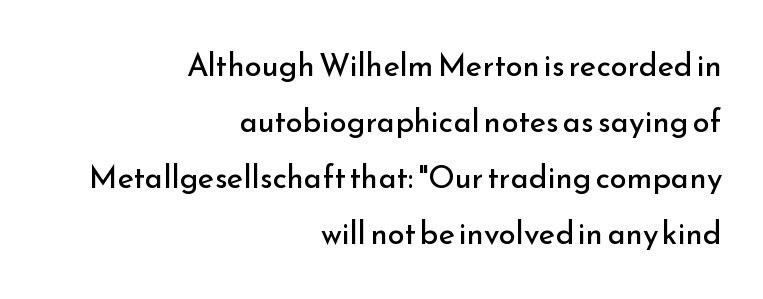
In terms of posture, this sample is upright. The baseline area is clear. The letters carry no serifs — their stems end cleanly without finishing strokes. Compared with a typical body face, this is equally light or lighter still. Here the glyphs are tracked normally, forming tight word shapes. Varying glyph widths throughout — classic text-font behaviour.
